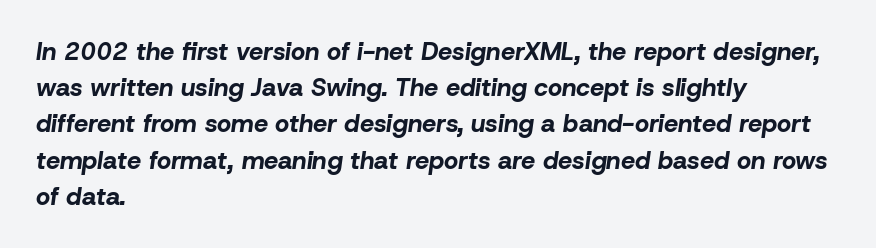
Q: Is the text bold? A: Yes.
Q: Is the text italic (slanted)? A: Yes, it leans right by about 8 degrees.
Q: Is the text underlined? A: No.
Q: How is the paragraph aligned? A: Left-aligned.
Q: Is the spacing between letters normal or unusually wide? A: Normal.
Q: Is the spacing between lines tight, normal or loose? A: Normal.
